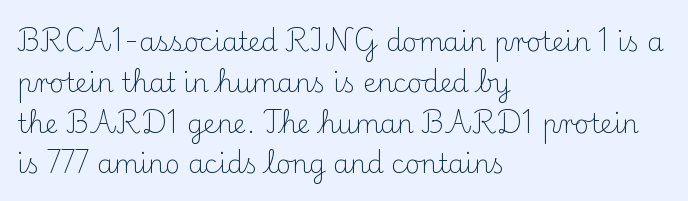
The image shows 26 px text type, upright; set left-aligned, normal line spacing (1.57x), normal letter spacing, not underlined.
